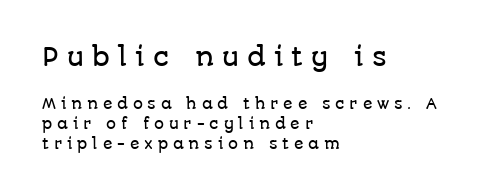
Q: Is the text italic (slanted)? A: No, it is upright.
Q: Is the text underlined? A: No.
Q: How is the paragraph aligned? A: Left-aligned.
Q: Is the spacing between letters normal or unusually wide? A: Unusually wide.
Q: Is the spacing between lines tight, normal or loose? A: Normal.
Q: Which block of text is set in a larger size, the first (top) or the second (bottom)? A: The first (top) one.
